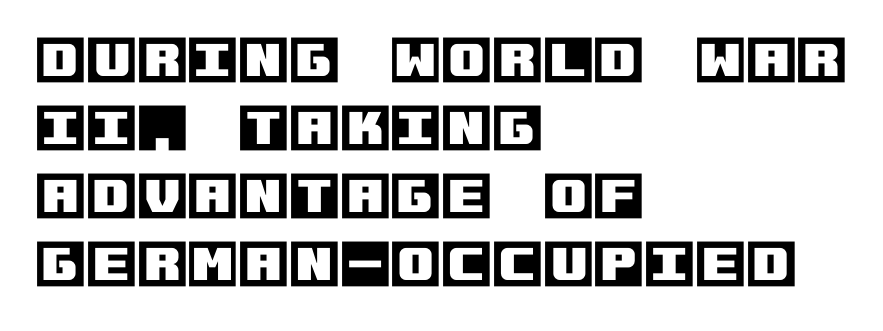
The image shows 52 px text type, upright; set left-aligned, normal line spacing (1.31x), normal letter spacing, not underlined; a large x-height.
